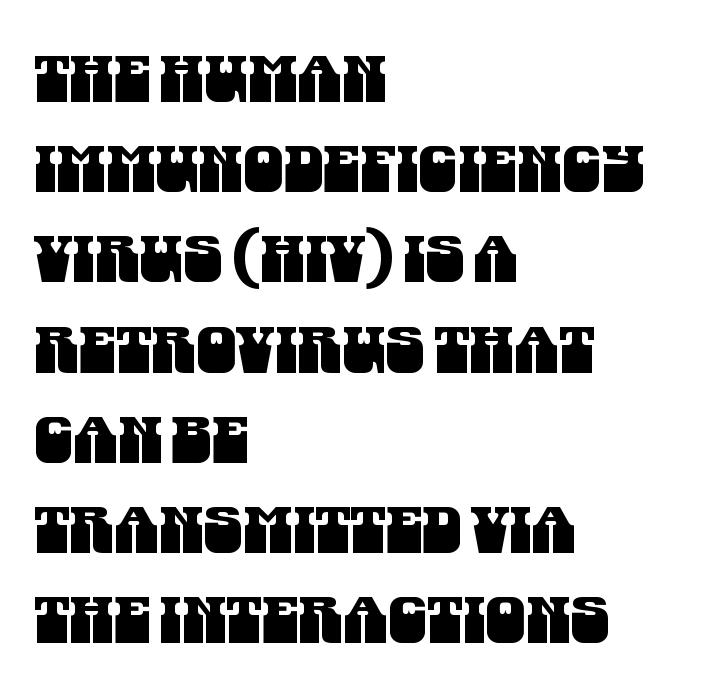
The image shows 64 px condensed sans-serif type; set left-aligned, normal line spacing (1.41x), normal letter spacing, not underlined; medium stroke contrast and a large x-height.
